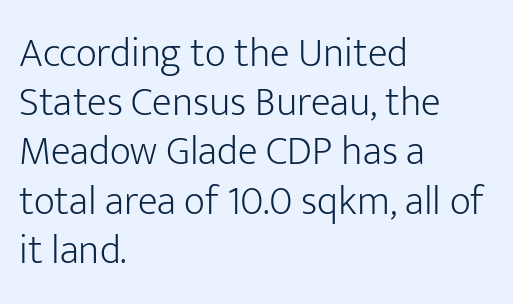
Q: Is the text bold? A: No.
Q: Is the text italic (slanted)? A: No, it is upright.
Q: Is the typeface a serif or a sans-serif typeface? A: Sans-serif.
Q: Is the text underlined? A: No.
Q: How is the paragraph aligned? A: Left-aligned.
Q: Is the spacing between letters normal or unusually wide? A: Normal.
Q: Width (condensed, normal, or wide)? A: Normal.
Q: Stroke contrast? A: Low.
Q: x-height? A: Medium.
Q: Monospaced? A: No.
